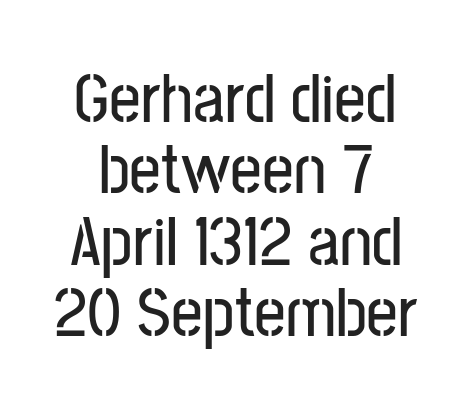
{"serif": "no", "italic": "no", "width": "condensed", "stroke_contrast": "low", "x_height": "medium", "monospaced": "no", "underline": "no", "align": "center", "line_spacing": "tight", "line_spacing_ratio": 1.02, "letter_spacing": "normal", "letter_spacing_em": 0.0, "glyph_px": 70}
